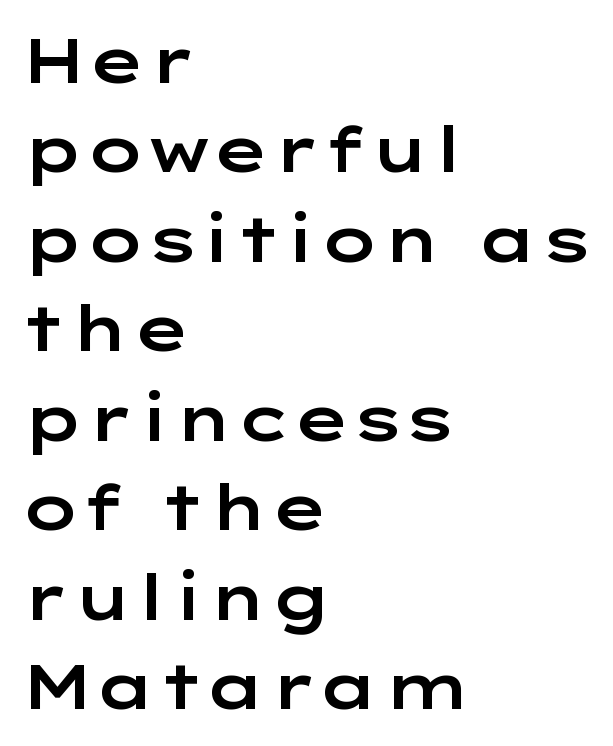
Q: Is the text italic (slanted)? A: No, it is upright.
Q: Is the typeface a serif or a sans-serif typeface? A: Sans-serif.
Q: Is the text underlined? A: No.
Q: How is the paragraph aligned? A: Left-aligned.
Q: Is the spacing between letters normal or unusually wide? A: Normal.
Q: Is the spacing between lines tight, normal or loose? A: Normal.
Q: Width (condensed, normal, or wide)? A: Wide.
Q: Stroke contrast? A: Low.
Q: x-height? A: Medium.
Q: Monospaced? A: No.
